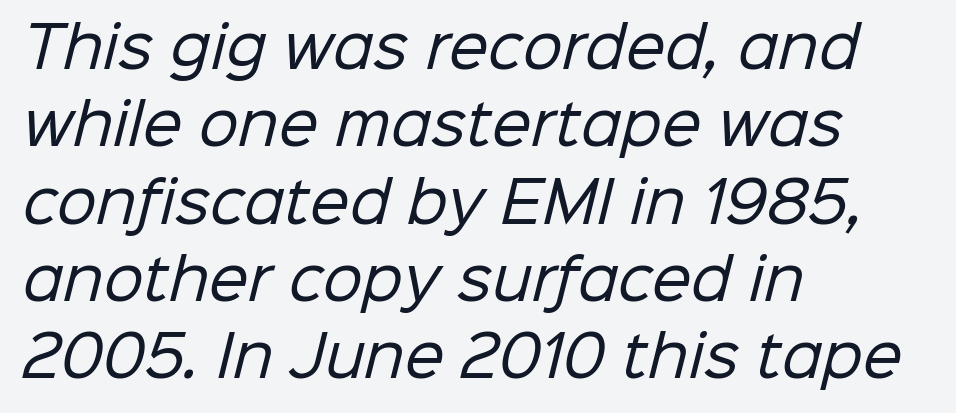
This rendering uses left alignment, leaving the right contour irregular. Font category for this specimen: sans-serif. Rows of type keep a routine distance in the vertical direction. Each letter keeps its own natural width here, so spacing adapts to shape.
